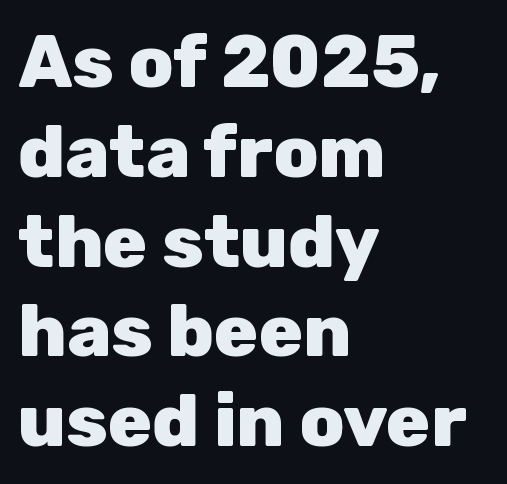
The image shows 73 px heavy sans-serif type, upright; set left-aligned, line spacing 1.23x, normal letter spacing, not underlined; low stroke contrast and a medium x-height.
